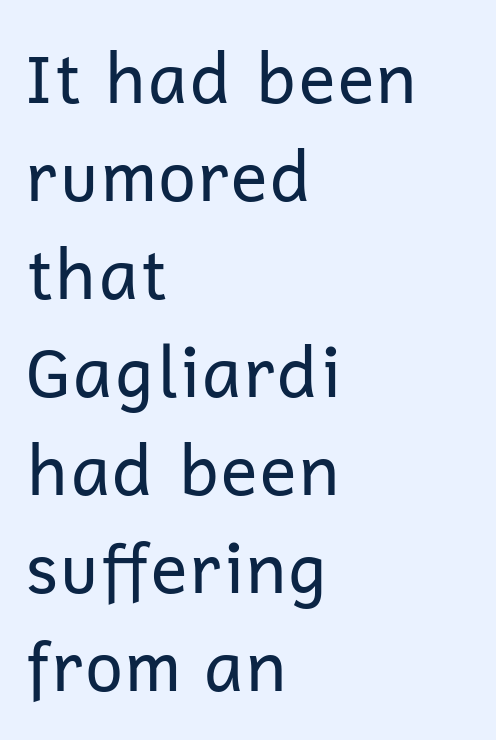
How would I describe the line gaps? Plain and ordinary. The foot of each line stays bare and open. Observe the absence of serifs on each vertical stroke in this sample. Ordinary non-slanted type is in use. Stems and bowls with no extra thickness — not bold. The rendering uses natural spacing where letterforms have individual widths.
